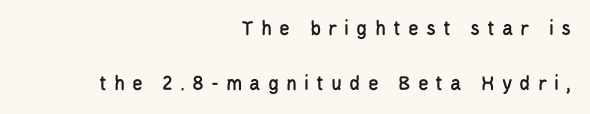
Q: Is the text italic (slanted)? A: No, it is upright.
Q: Is the text underlined? A: No.
Q: How is the paragraph aligned? A: Right-aligned.
Q: Is the spacing between letters normal or unusually wide? A: Unusually wide.
Q: Is the spacing between lines tight, normal or loose? A: Loose.
